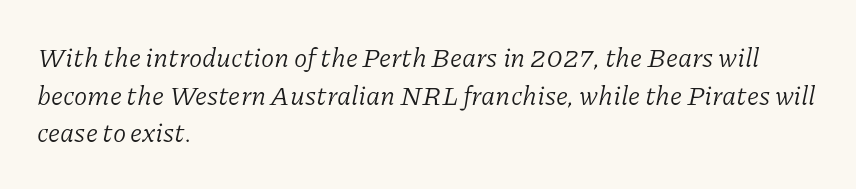
The image shows 27 px text type, italic (leaning right); set left-aligned, normal line spacing (1.39x), normal letter spacing, not underlined.
